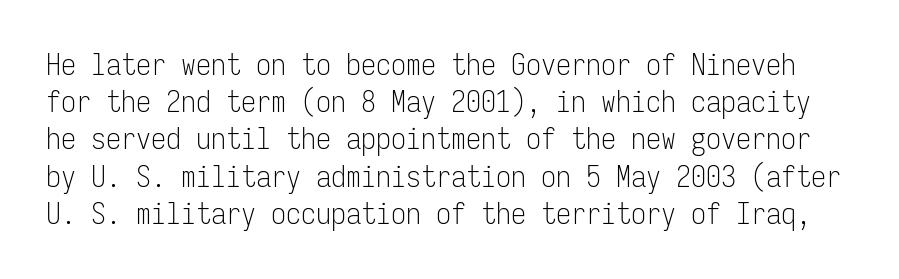
{"serif": "no", "italic": "no", "bold": "no", "weight": "light", "width": "condensed", "stroke_contrast": "low", "x_height": "medium", "monospaced": "yes", "underline": "no", "line_spacing_ratio": 1.24, "letter_spacing": "normal", "letter_spacing_em": 0.0, "glyph_px": 30}
